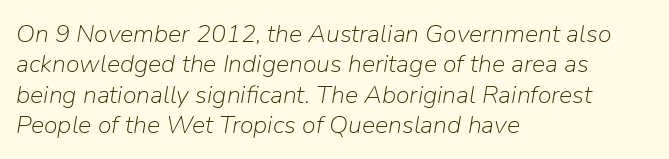
Spacing between characters is what you'd get straight out of the box. No chunkiness to these letters — they're not bold. Characters are canted at an angle relative to the baseline's perpendicular. Each line starts at the same left margin while the right side varies.
